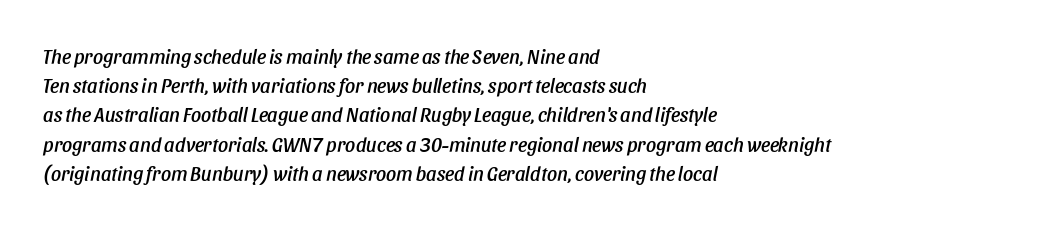
{"italic": "yes", "lean": "right", "slant_degrees": 11, "underline": "no", "align": "left", "line_spacing": "normal", "line_spacing_ratio": 1.46, "letter_spacing": "normal", "letter_spacing_em": 0.0, "glyph_px": 20}
